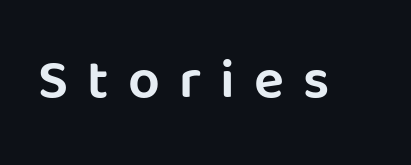
The image shows 56 px sans-serif type, upright; set unusually wide letter spacing (+0.34 em), not underlined; low stroke contrast and a large x-height.
